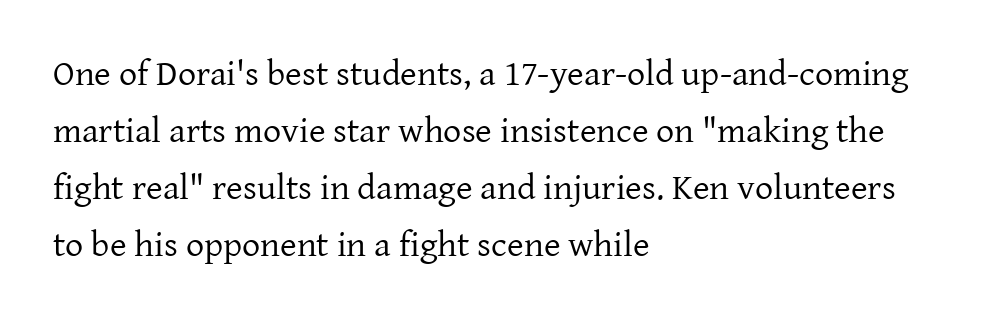
The passage is arranged the way most books set body copy — flush left. Each letter's strokes conclude with small projecting serifs. In terms of letterspacing, this is plain default setting. Think standard paragraph weight, or any step lighter than that. You could not count columns in this text — the font is proportionally spaced.
